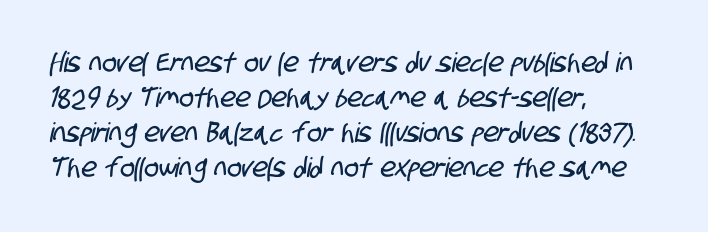
The ragged edge is on the right, which tells us the setting is flush left. Caption: standard tracking, unaltered. Each row of text sits above clean, open space. The passage shown stacks its lines at a standard gap.
